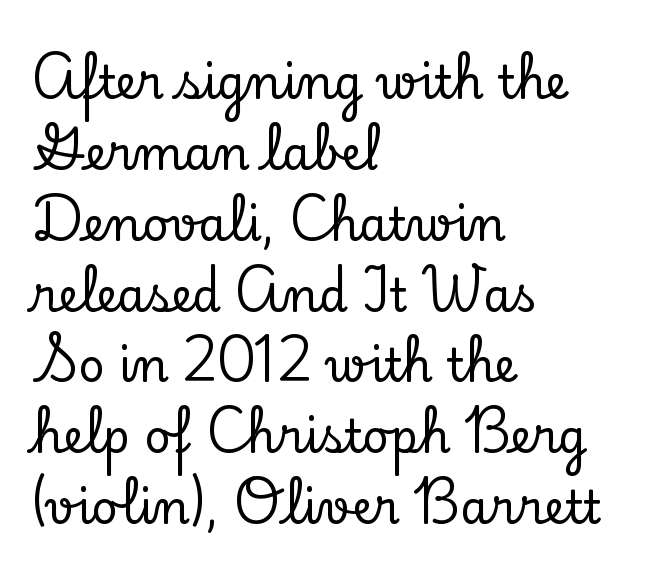
{"serif": "yes", "italic": "no", "width": "normal", "stroke_contrast": "low", "x_height": "small", "monospaced": "no", "underline": "no", "align": "left", "line_spacing": "normal", "line_spacing_ratio": 1.54, "letter_spacing": "normal", "letter_spacing_em": 0.0, "glyph_px": 46}
